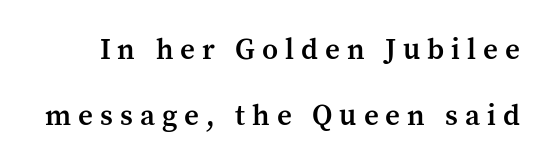
The image shows 29 px semibold serif type, upright; set loose line spacing (2.26x), unusually wide letter spacing (+0.24 em), not underlined; medium stroke contrast and a medium x-height.
